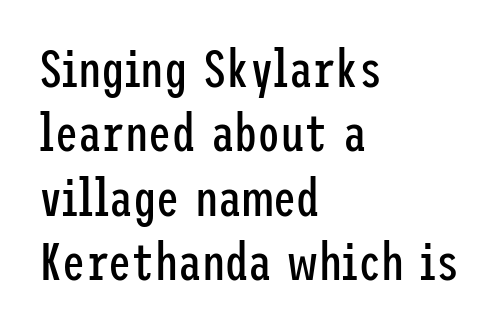
The image shows 52 px regular-weight, condensed sans-serif type, upright; set left-aligned, line spacing 1.24x, normal letter spacing, not underlined; low stroke contrast and a medium x-height.
